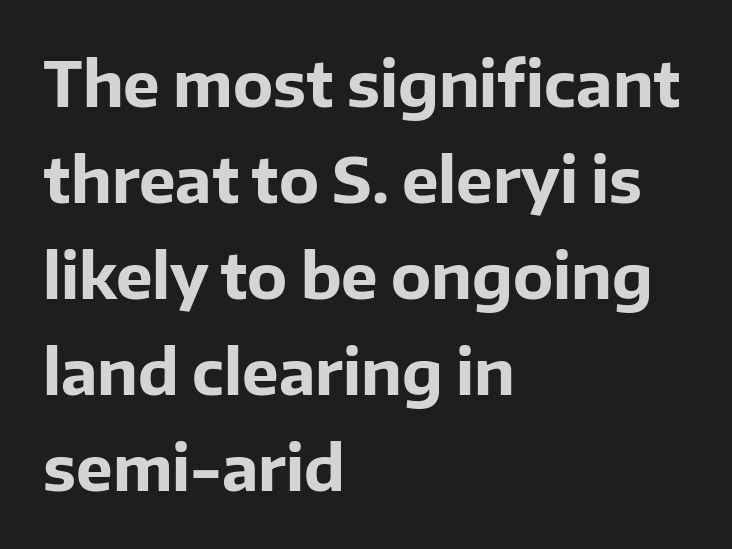
The type sits square on the baseline with zero lean. This rendering employs a face without finishing strokes, i.e., a sans-serif. The characters look thick and weighty, a clear bold. The lines are quadded left. You could not count columns in this text — the font is proportionally spaced. Is the letter spacing exaggerated? No — it looks like the ordinary default.
